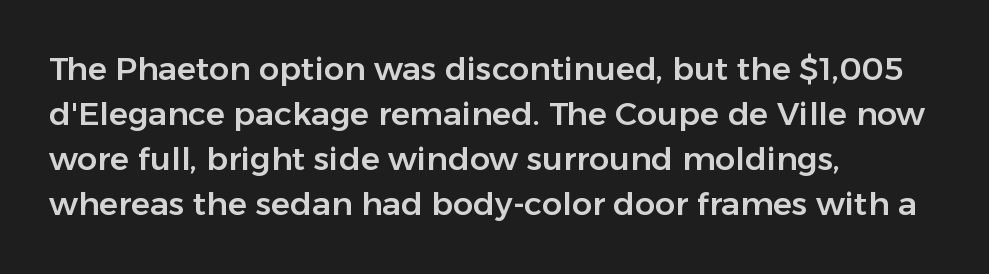
Q: Is the text italic (slanted)? A: No, it is upright.
Q: Is the typeface a serif or a sans-serif typeface? A: Sans-serif.
Q: Is the text underlined? A: No.
Q: How is the paragraph aligned? A: Left-aligned.
Q: Is the spacing between letters normal or unusually wide? A: Normal.
Q: Is the spacing between lines tight, normal or loose? A: Normal.
Q: Width (condensed, normal, or wide)? A: Normal.
Q: Stroke contrast? A: Low.
Q: x-height? A: Medium.
Q: Monospaced? A: No.
